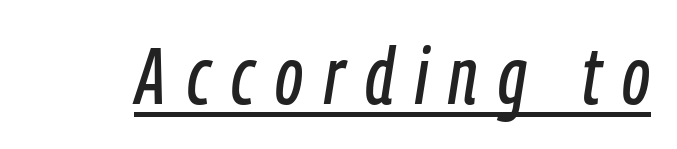
A rule runs beneath these lines of type. Compared with ordinary roman type, these characters are visibly tilted. What stands out about the letter spacing? Its width — letters are far apart. Do the characters align in a grid? No, the font is proportional.
